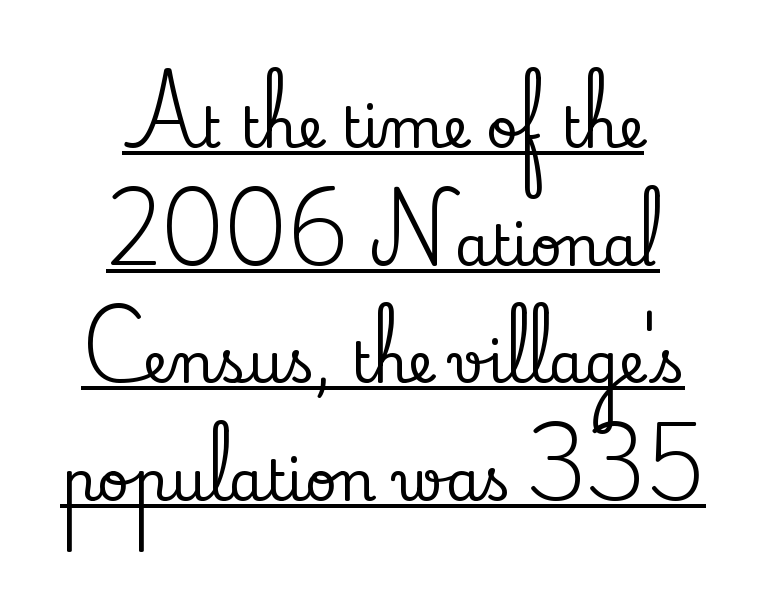
{"serif": "yes", "italic": "no", "width": "normal", "stroke_contrast": "low", "x_height": "small", "monospaced": "no", "underline": "yes", "align": "center", "line_spacing": "loose", "line_spacing_ratio": 2.1, "letter_spacing": "normal", "letter_spacing_em": 0.0, "glyph_px": 56}
